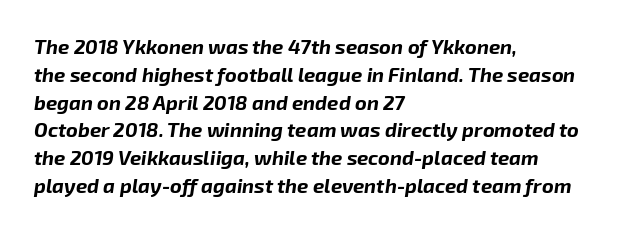
Compared with typical paragraphs, the rows here are spaced about the same. Is the block centered? No — it sits flush against the left margin. Unmarked baselines from the first word to the last. Slant detected: the letters are inclined.
